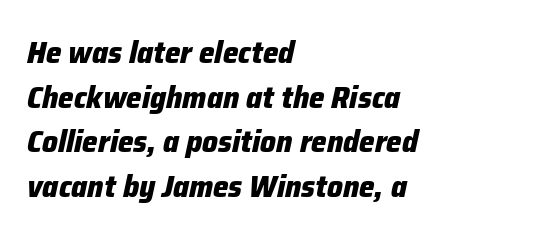
The image shows 31 px heavy type, italic (leaning right); set left-aligned, normal line spacing (1.44x), normal letter spacing, not underlined; low stroke contrast and a medium x-height.
